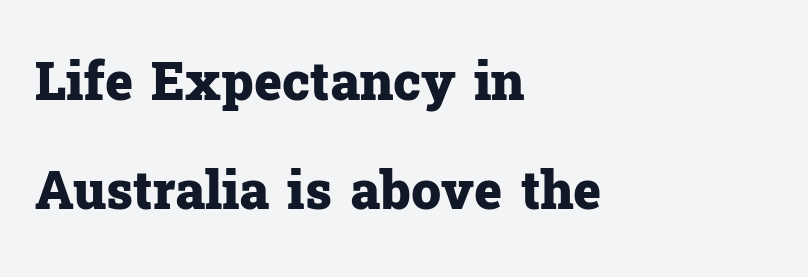
The font is running at its bold setting. The passage is arranged the way most books set body copy — flush left. Here the designer chose a conventional face with non-uniform glyph widths. Rendered with straight, roman letterforms. Descenders are the only things crossing below the line. Old-style or modern, the face here clearly has serifs.
